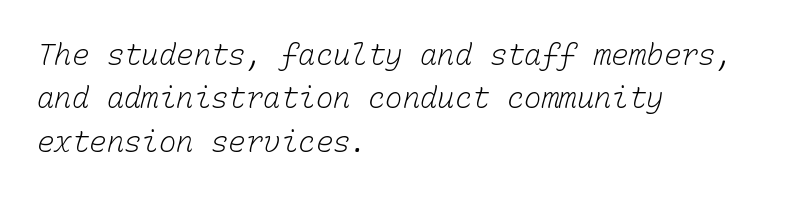
{"bold": "no", "weight": "light", "width": "normal", "stroke_contrast": "low", "x_height": "medium", "monospaced": "yes", "underline": "no", "align": "left", "line_spacing": "normal", "line_spacing_ratio": 1.5, "letter_spacing": "normal", "letter_spacing_em": 0.0, "glyph_px": 29}
